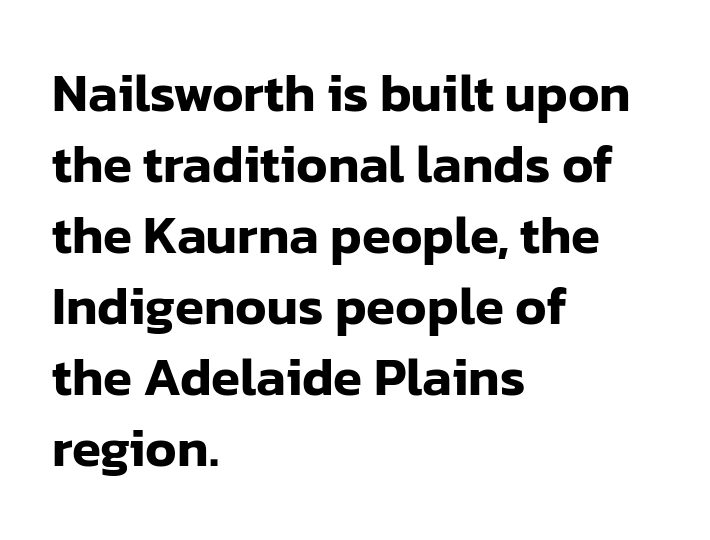
Q: Is the text italic (slanted)? A: No, it is upright.
Q: Is the typeface a serif or a sans-serif typeface? A: Sans-serif.
Q: Is the text underlined? A: No.
Q: How is the paragraph aligned? A: Left-aligned.
Q: Is the spacing between letters normal or unusually wide? A: Normal.
Q: Is the spacing between lines tight, normal or loose? A: Normal.
Q: Width (condensed, normal, or wide)? A: Normal.
Q: Stroke contrast? A: Low.
Q: x-height? A: Medium.
Q: Monospaced? A: No.
